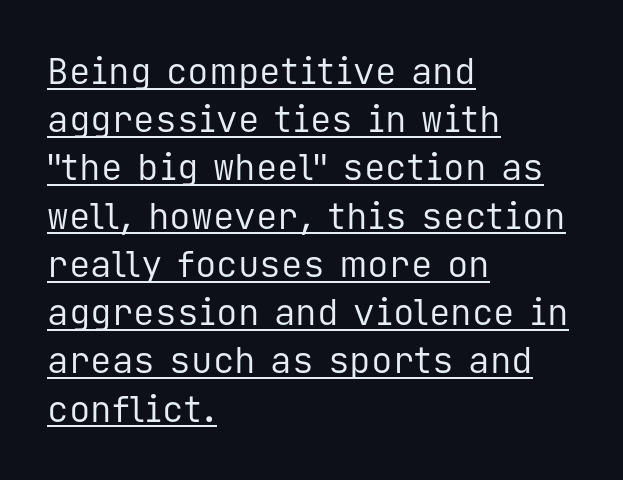
{"serif": "no", "italic": "no", "bold": "no", "weight": "regular", "width": "normal", "stroke_contrast": "low", "x_height": "medium", "monospaced": "yes", "underline": "yes", "align": "left", "line_spacing": "normal", "line_spacing_ratio": 1.34, "letter_spacing": "normal", "letter_spacing_em": 0.0, "glyph_px": 36}
